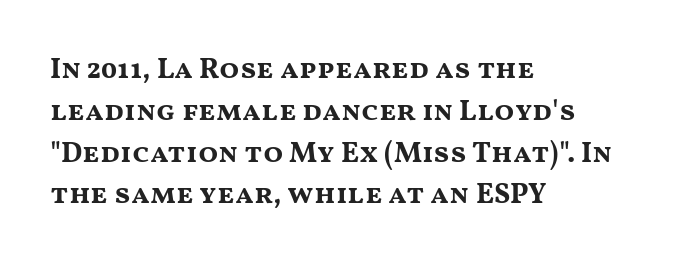
Q: Is the text bold? A: Yes.
Q: Is the text italic (slanted)? A: No, it is upright.
Q: Is the typeface a serif or a sans-serif typeface? A: Sans-serif.
Q: Is the text underlined? A: No.
Q: How is the paragraph aligned? A: Left-aligned.
Q: Is the spacing between letters normal or unusually wide? A: Normal.
Q: Is the spacing between lines tight, normal or loose? A: Normal.
Q: Width (condensed, normal, or wide)? A: Wide.
Q: Stroke contrast? A: Medium.
Q: x-height? A: Medium.
Q: Monospaced? A: No.
